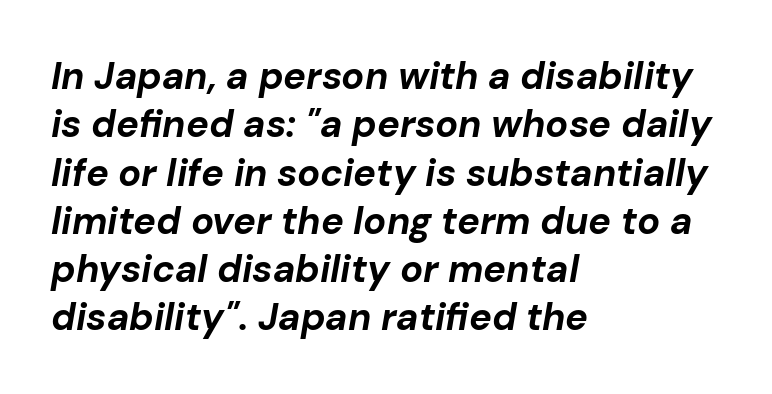
Look at the tracking — it's just the regular setting, nothing added. Has an underline been added? It has not. Pretty heavy lettering here — definitely bold. Spacing verdict: proportional, widths tailored to each character. The text carries the slant typical of an italic or oblique font. Is the block centered? No — it sits flush against the left margin.
